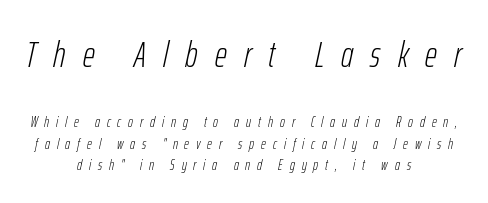
Line spacing here is normal. Weight: in the light-to-regular range. Clear beneath every line of the passage. Each word looks stretched out because of the extra space between its letters. Spacing verdict: proportional, widths tailored to each character.
